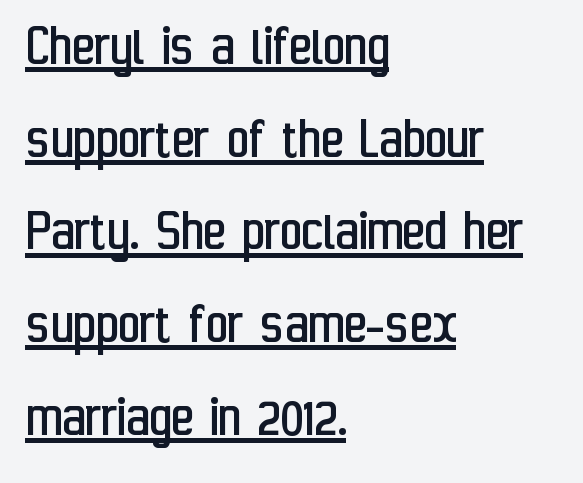
The image shows 61 px regular-weight, condensed sans-serif type, upright; set left-aligned, normal line spacing (1.52x), normal letter spacing, underlined; low stroke contrast and a medium x-height.
